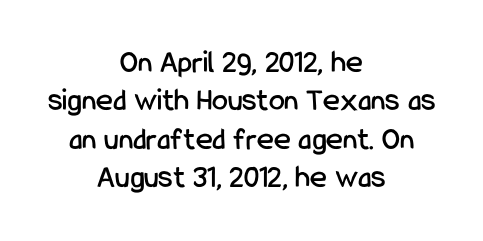
{"serif": "no", "italic": "no", "width": "condensed", "stroke_contrast": "low", "x_height": "medium", "monospaced": "no", "underline": "no", "align": "center", "line_spacing_ratio": 1.2, "letter_spacing": "normal", "letter_spacing_em": 0.0, "glyph_px": 32}
